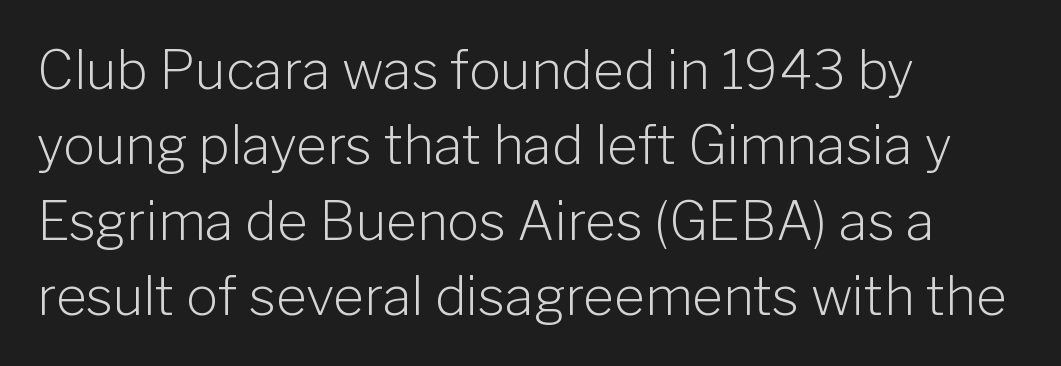
Q: Is the text bold? A: No.
Q: Is the text italic (slanted)? A: No, it is upright.
Q: Is the typeface a serif or a sans-serif typeface? A: Sans-serif.
Q: Is the text underlined? A: No.
Q: How is the paragraph aligned? A: Left-aligned.
Q: Is the spacing between letters normal or unusually wide? A: Normal.
Q: Is the spacing between lines tight, normal or loose? A: Normal.
Q: Width (condensed, normal, or wide)? A: Normal.
Q: Stroke contrast? A: Low.
Q: x-height? A: Medium.
Q: Monospaced? A: No.
